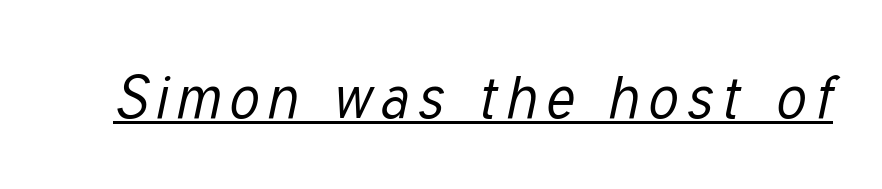
The image shows 59 px regular-weight, condensed type, italic (leaning right); set underlined; low stroke contrast and a medium x-height.
